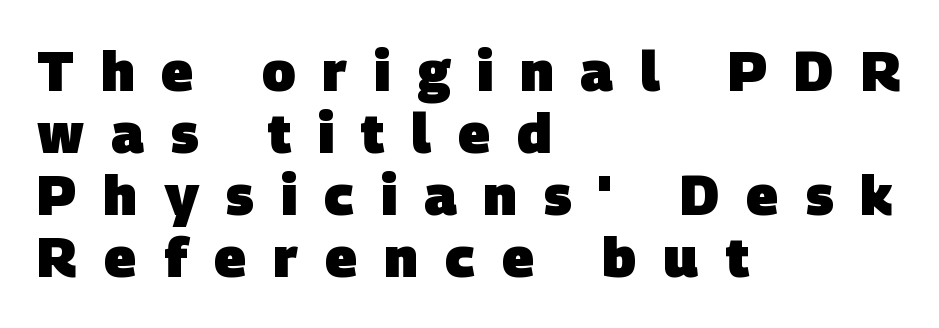
{"serif": "no", "bold": "yes", "weight": "heavy", "width": "normal", "stroke_contrast": "low", "x_height": "large", "monospaced": "no", "underline": "no", "align": "left", "line_spacing": "tight", "line_spacing_ratio": 1.13, "letter_spacing": "wide", "letter_spacing_em": 0.49, "glyph_px": 55}
